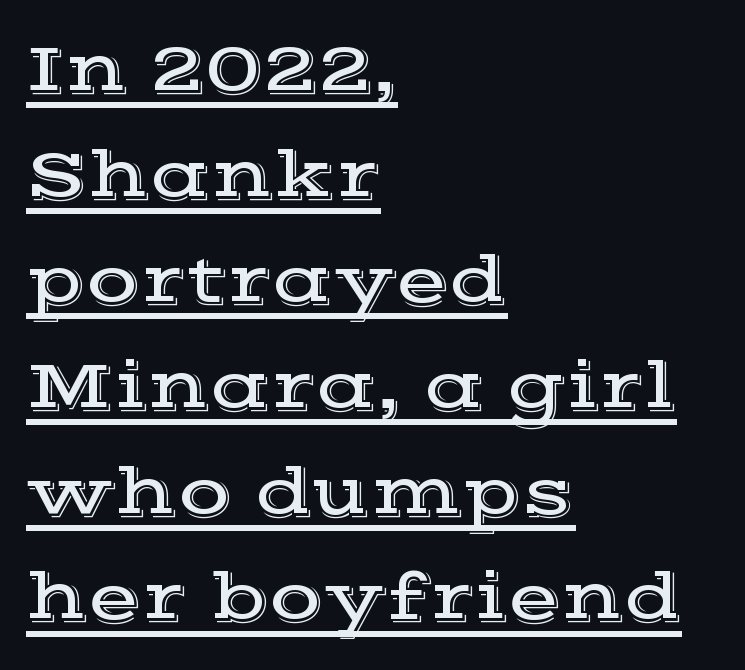
The image shows 70 px wide serif type, upright; set left-aligned, normal line spacing (1.51x), normal letter spacing, underlined; a medium x-height.
